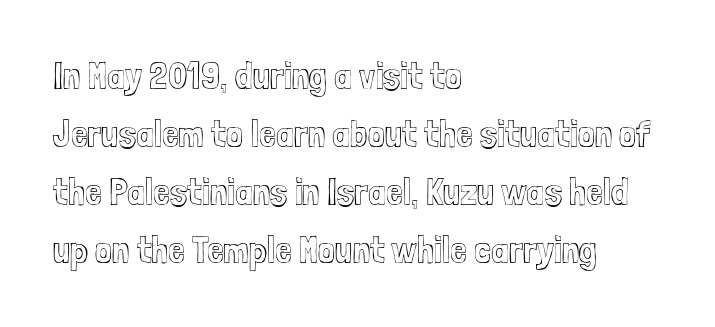
{"italic": "no", "width": "condensed", "x_height": "medium", "monospaced": "no", "underline": "no", "align": "left", "line_spacing": "normal", "line_spacing_ratio": 1.53, "letter_spacing": "normal", "letter_spacing_em": 0.0, "glyph_px": 38}
